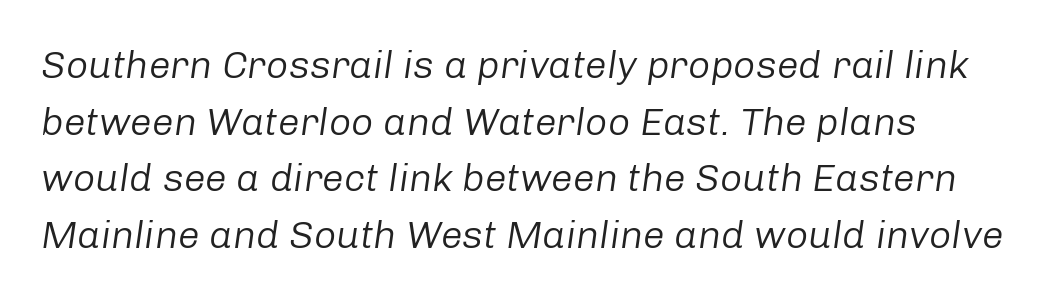
Q: Is the text bold? A: No.
Q: Is the text italic (slanted)? A: Yes, it leans right by about 8 degrees.
Q: Is the text underlined? A: No.
Q: How is the paragraph aligned? A: Left-aligned.
Q: Is the spacing between letters normal or unusually wide? A: Normal.
Q: Is the spacing between lines tight, normal or loose? A: Normal.
Q: Width (condensed, normal, or wide)? A: Normal.
Q: Stroke contrast? A: Low.
Q: x-height? A: Medium.
Q: Monospaced? A: No.
